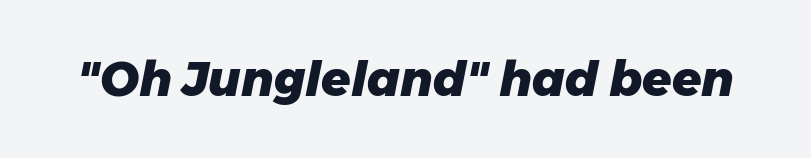
{"italic": "yes", "lean": "right", "slant_degrees": 11, "bold": "yes", "weight": "heavy", "width": "normal", "stroke_contrast": "low", "x_height": "medium", "monospaced": "no", "underline": "no", "letter_spacing": "normal", "letter_spacing_em": 0.0, "glyph_px": 48}
